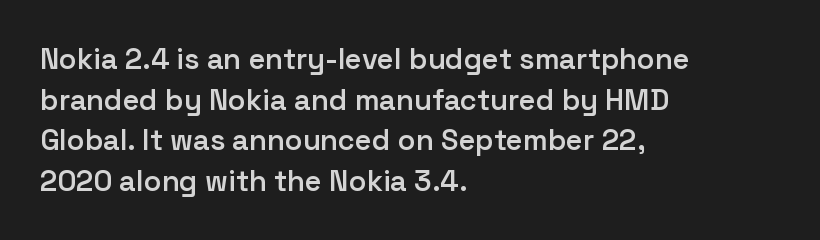
This sample has the flowing, uneven cadence of proportional lettering. Visually the block forms a straight wall on the left and a jagged coastline on the right. Interline gaps are of average width in this sample. Font category for this specimen: sans-serif. Is the type bold? Partly — it's a semibold, heavier than regular but not fully bold. Notice how the stems are strictly vertical — no italics here.
